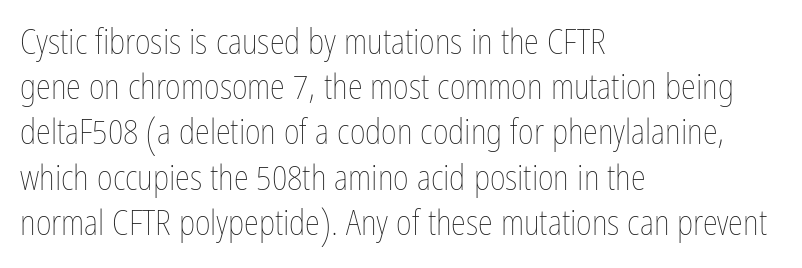
{"italic": "no", "bold": "no", "weight": "thin", "width": "condensed", "stroke_contrast": "low", "x_height": "medium", "monospaced": "no", "underline": "no", "align": "left", "line_spacing": "normal", "line_spacing_ratio": 1.33, "letter_spacing": "normal", "letter_spacing_em": 0.0, "glyph_px": 34}
